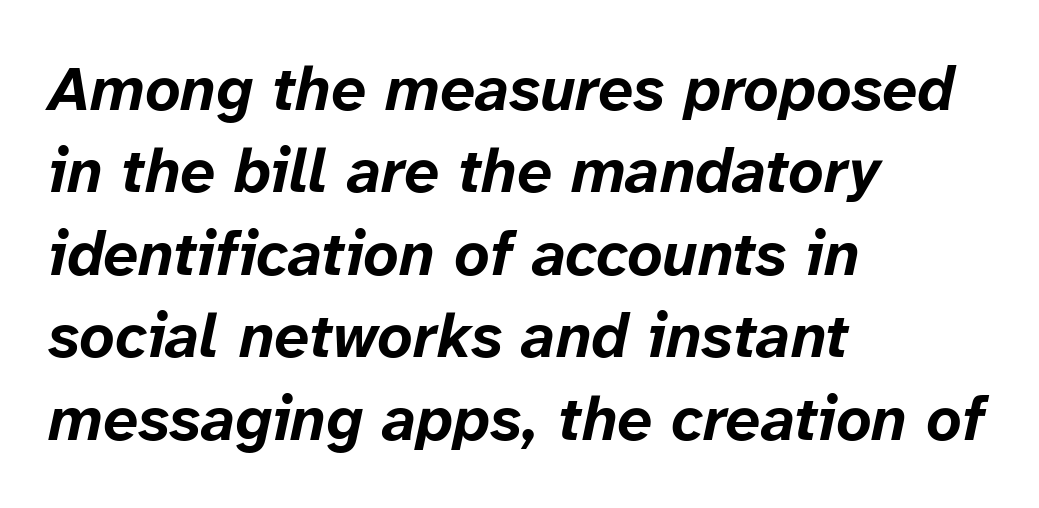
Varying glyph widths throughout — classic text-font behaviour. The rows are spaced the way most documents space them. Words float on clear page, feet unadorned. Is the type bold? Yes — the strokes are clearly thick and heavy.
